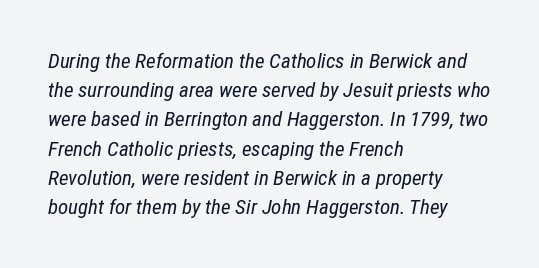
The glyphs are unaccompanied by any horizontal stroke below them. This sample uses plain, unmodified letter spacing. Italic? Definitely — the glyphs are oblique. Bold? No — there's no thickening of the strokes. If you drew a ruler down the left edge, every line would touch it.
